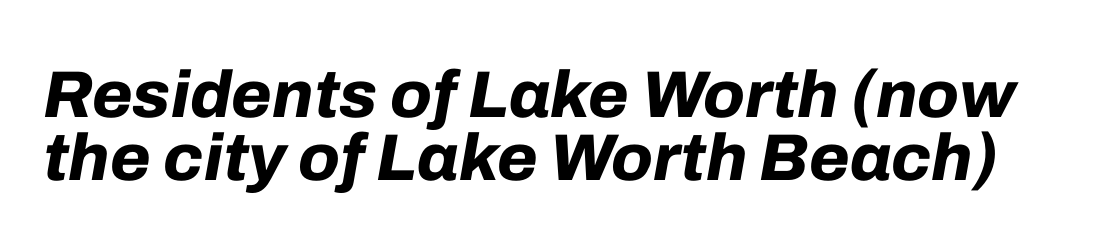
The image shows 66 px bold type, italic (leaning right); set tight line spacing (0.96x), normal letter spacing, not underlined; low stroke contrast and a medium x-height.
